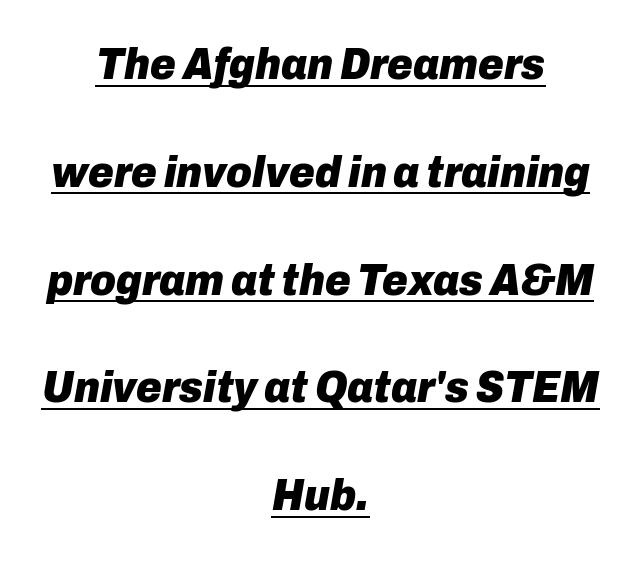
The image shows 44 px heavy type, italic (leaning right); set centered, loose line spacing (2.45x), normal letter spacing, underlined; low stroke contrast and a medium x-height.
